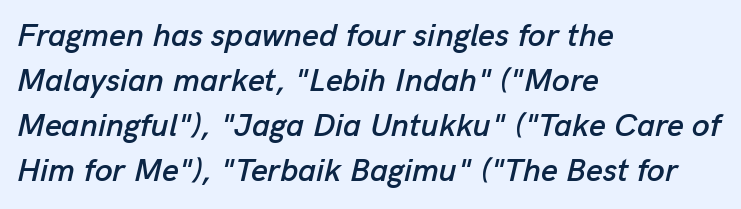
{"italic": "yes", "lean": "right", "slant_degrees": 13, "width": "normal", "stroke_contrast": "low", "x_height": "medium", "monospaced": "no", "underline": "no", "align": "left", "line_spacing": "normal", "line_spacing_ratio": 1.41, "letter_spacing": "normal", "letter_spacing_em": 0.0, "glyph_px": 32}
